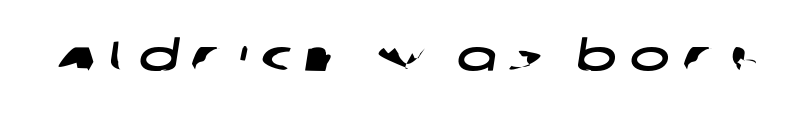
The image shows 42 px wide sans-serif type; set unusually wide letter spacing (+0.32 em), not underlined; low stroke contrast and a large x-height.
